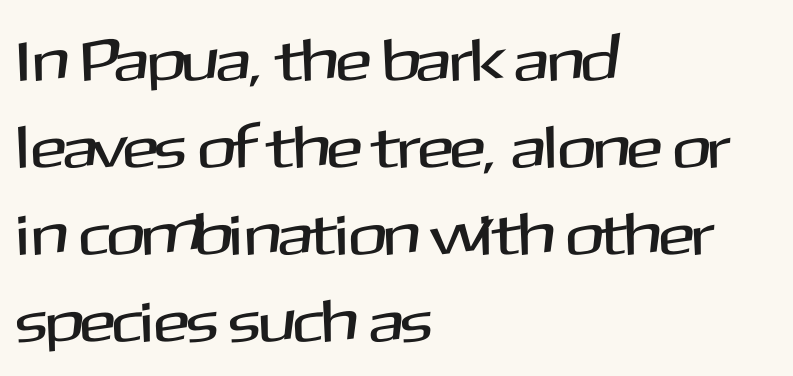
{"serif": "no", "italic": "no", "width": "normal", "stroke_contrast": "medium", "x_height": "medium", "monospaced": "no", "underline": "no", "align": "left", "line_spacing": "normal", "line_spacing_ratio": 1.45, "letter_spacing": "normal", "letter_spacing_em": 0.0, "glyph_px": 60}
